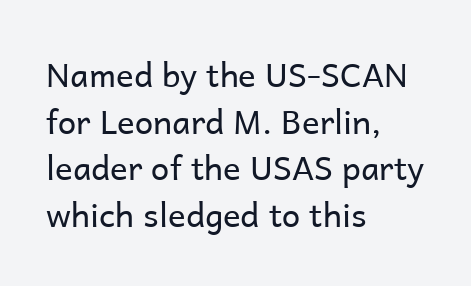
{"serif": "no", "italic": "no", "bold": "no", "weight": "regular", "width": "normal", "stroke_contrast": "low", "x_height": "medium", "monospaced": "no", "underline": "no", "align": "left", "line_spacing": "normal", "line_spacing_ratio": 1.41, "letter_spacing": "normal", "letter_spacing_em": 0.0, "glyph_px": 33}
